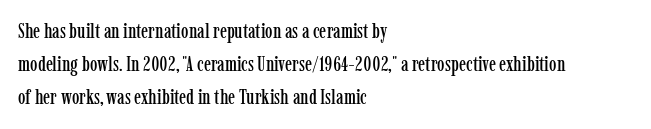
{"italic": "no", "underline": "no", "align": "left", "line_spacing": "normal", "line_spacing_ratio": 1.58, "letter_spacing": "normal", "letter_spacing_em": 0.0, "glyph_px": 21}
